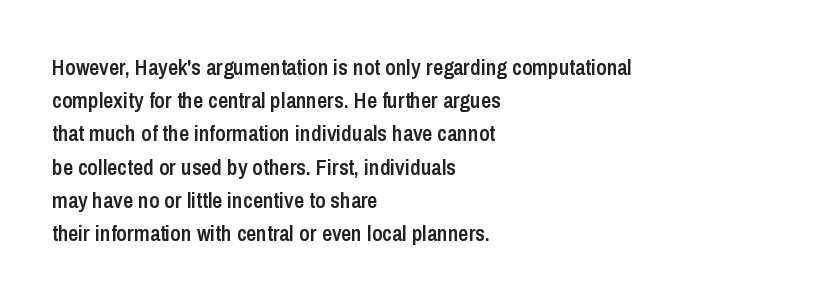
The words here are not underlined. Each new line begins a customary step beneath the previous one. These lines were composed using upright roman letters. In CSS terms this would be text-align: left. Compared with typical body copy, the letter spacing here is the same. This is the in-between weight designers call semibold or demi.
